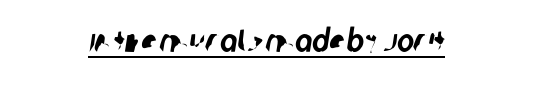
The image shows 32 px condensed sans-serif type; set centered, normal letter spacing, underlined; low stroke contrast and a large x-height.
